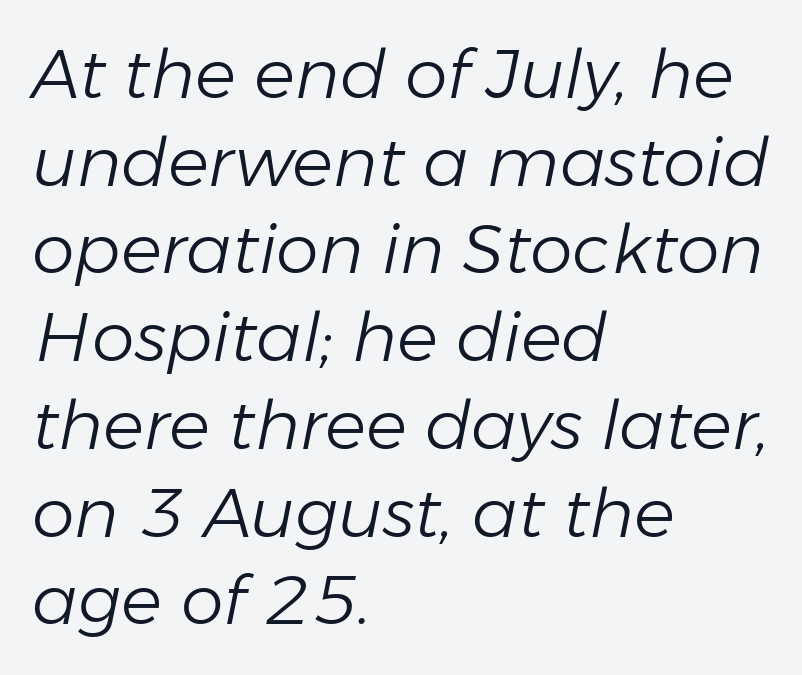
Q: Is the text bold? A: No.
Q: Is the text italic (slanted)? A: Yes, it leans right by about 11 degrees.
Q: Is the text underlined? A: No.
Q: How is the paragraph aligned? A: Left-aligned.
Q: Is the spacing between letters normal or unusually wide? A: Normal.
Q: Is the spacing between lines tight, normal or loose? A: Normal.
Q: Width (condensed, normal, or wide)? A: Normal.
Q: Stroke contrast? A: Low.
Q: x-height? A: Medium.
Q: Monospaced? A: No.
